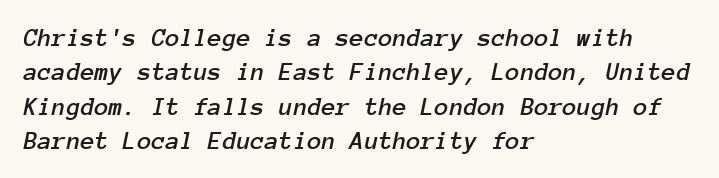
Q: Is the text italic (slanted)? A: Yes, it leans right by about 12 degrees.
Q: Is the text underlined? A: No.
Q: How is the paragraph aligned? A: Left-aligned.
Q: Is the spacing between letters normal or unusually wide? A: Normal.
Q: Is the spacing between lines tight, normal or loose? A: Normal.
